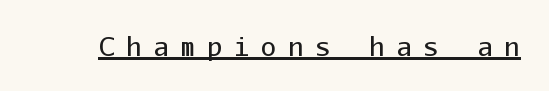
Q: Is the text bold? A: No.
Q: Is the text italic (slanted)? A: No, it is upright.
Q: Is the text underlined? A: Yes.
Q: Is the spacing between letters normal or unusually wide? A: Unusually wide.
